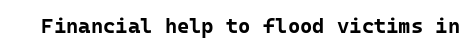
The letterforms sit shoulder to shoulder at normal distance. These lines were composed using upright roman letters. Check the space under the baseline: it is left empty. The sample has been set heavy, in full bold.
